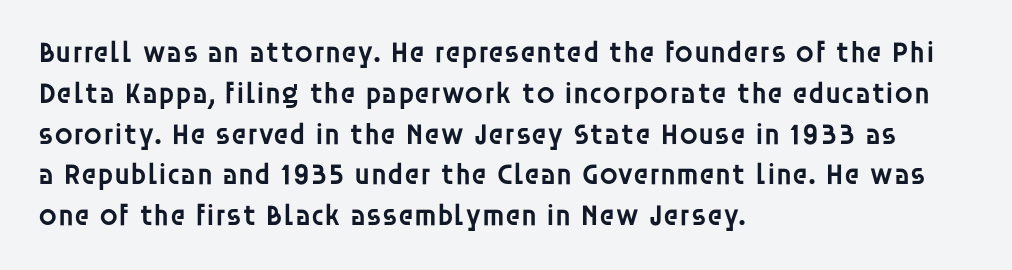
The image shows 30 px semibold sans-serif type, upright; set left-aligned, normal line spacing (1.36x), normal letter spacing, not underlined; low stroke contrast and a large x-height.
